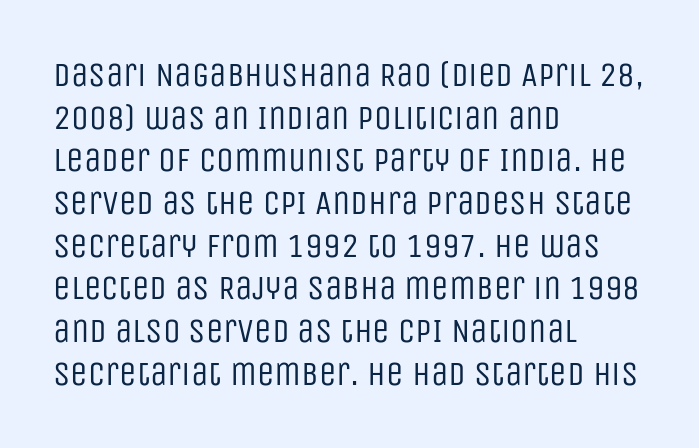
Clear beneath every line of the passage. Is the type heavy? It reads as light-to-regular instead. Type style note: lacks serifs. The passage is arranged the way most books set body copy — flush left. A typesetter would call this proportional, since set widths differ per character.
